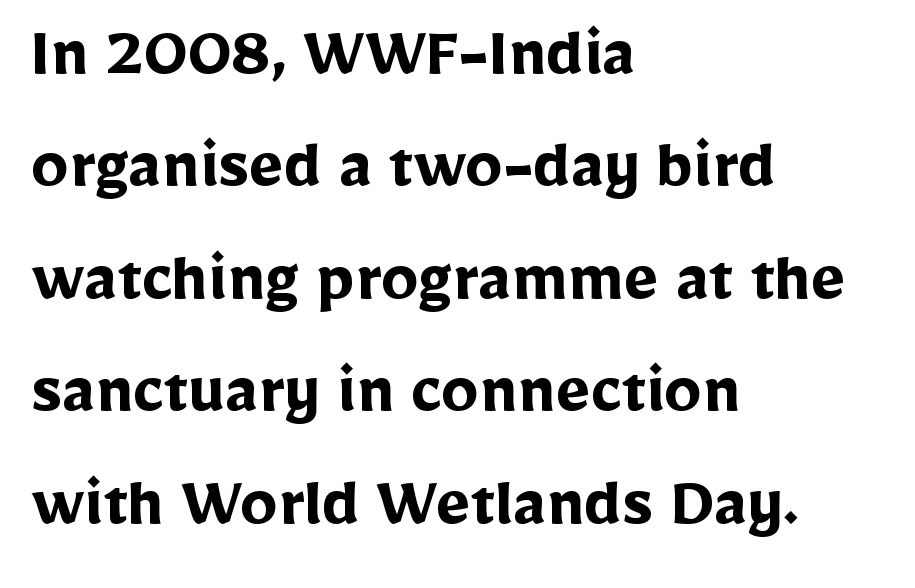
The image shows 75 px semibold sans-serif type, upright; set left-aligned, normal line spacing (1.5x), normal letter spacing, not underlined; low stroke contrast and a medium x-height.
